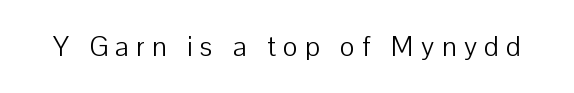
The image shows 28 px light sans-serif type, upright; set unusually wide letter spacing (+0.26 em), not underlined; low stroke contrast and a medium x-height.
